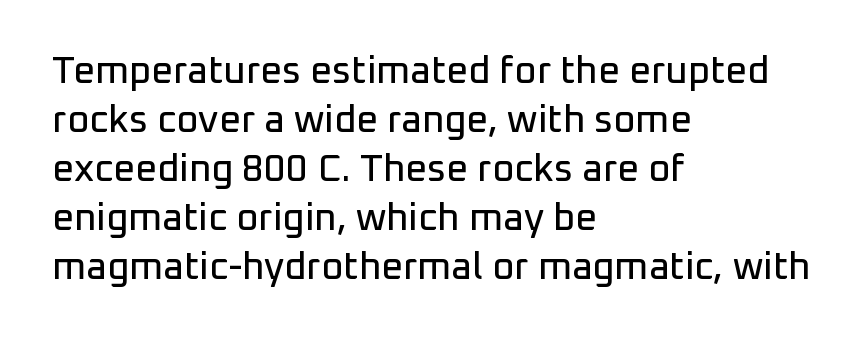
{"serif": "no", "italic": "no", "width": "normal", "stroke_contrast": "low", "x_height": "medium", "monospaced": "no", "underline": "no", "align": "left", "line_spacing": "normal", "line_spacing_ratio": 1.29, "letter_spacing": "normal", "letter_spacing_em": 0.0, "glyph_px": 38}
